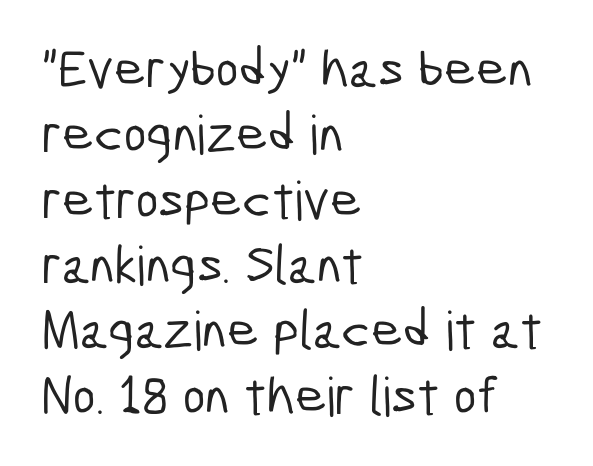
Line beginnings align vertically; line endings do not. Here the designer chose a conventional face with non-uniform glyph widths. There is no visible air inserted between adjacent glyphs. The rendering shows plain stroke endings on the letterforms — a sans-serif design. Descenders are the only things crossing below the line.
